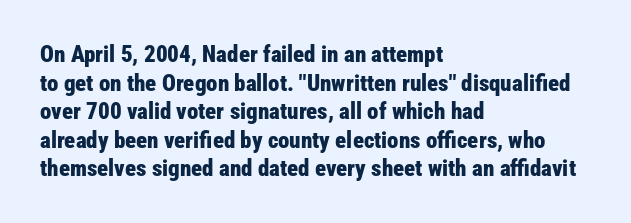
{"italic": "no", "bold": "yes", "underline": "no", "align": "left", "line_spacing_ratio": 1.24, "letter_spacing": "normal", "letter_spacing_em": 0.0, "glyph_px": 23}
